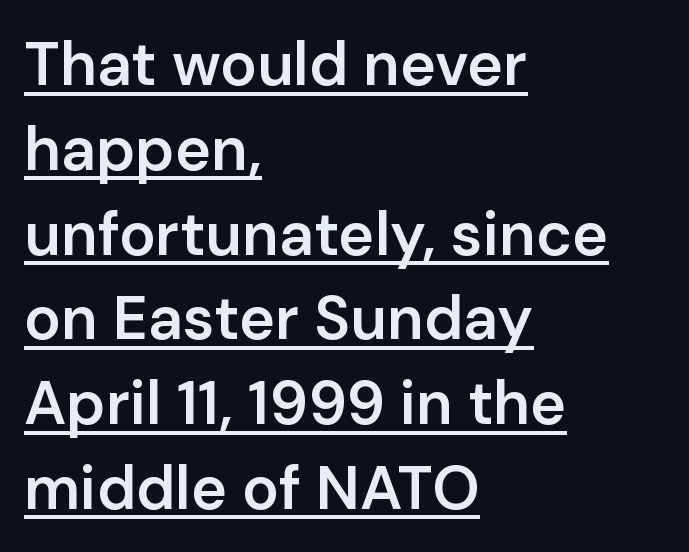
The image shows 61 px semibold sans-serif type, upright; set left-aligned, normal line spacing (1.39x), normal letter spacing, underlined; low stroke contrast and a medium x-height.
